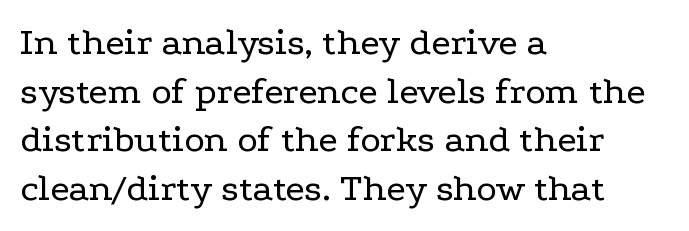
The image shows 39 px regular-weight, wide serif type, upright; set left-aligned, normal line spacing (1.25x), normal letter spacing, not underlined; low stroke contrast and a medium x-height.
